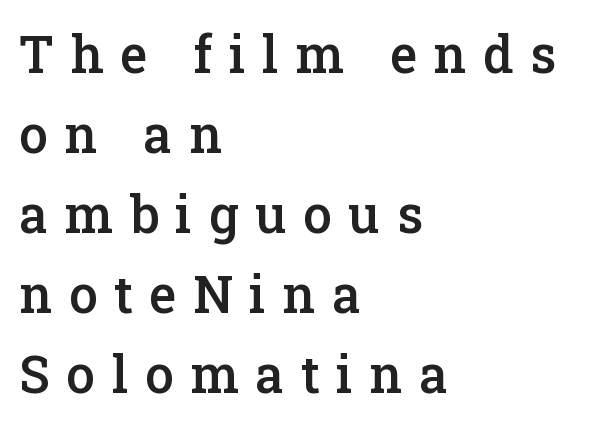
The lettering stays uniformly vertical, giving the passage a roman look. There is plenty of visible air inserted between adjacent glyphs. Small tapered or slab feet sit at the stroke ends, so this counts as serif. A semibold gives these letters moderate extra thickness, short of bold. The rendering uses natural spacing where letterforms have individual widths.
